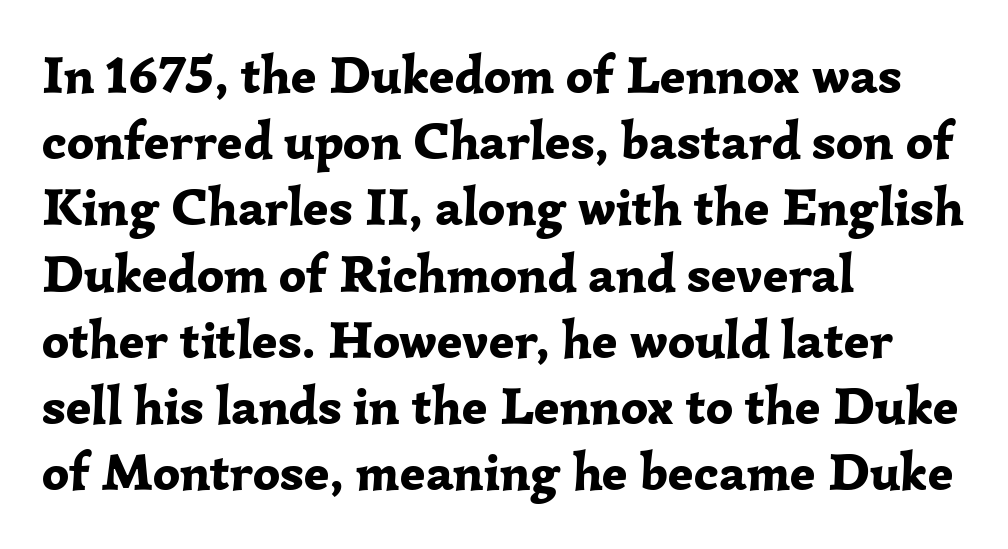
{"serif": "yes", "italic": "no", "bold": "yes", "weight": "bold", "width": "normal", "stroke_contrast": "low", "x_height": "medium", "monospaced": "no", "underline": "no", "align": "left", "line_spacing": "normal", "line_spacing_ratio": 1.25, "letter_spacing": "normal", "letter_spacing_em": 0.0, "glyph_px": 53}
